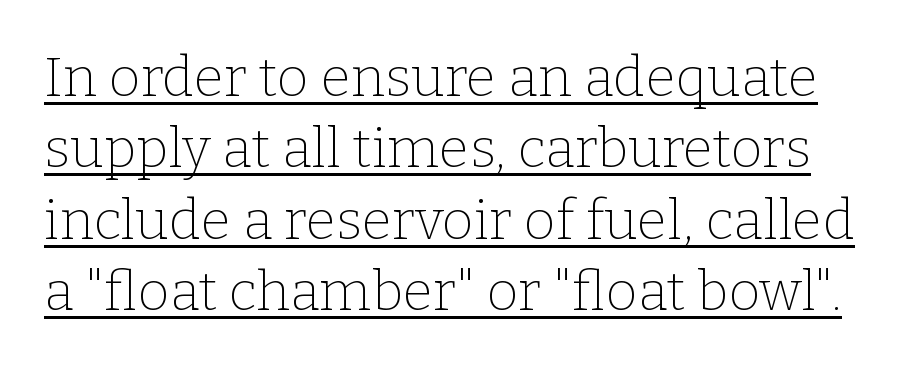
{"serif": "yes", "italic": "no", "bold": "no", "weight": "thin", "width": "normal", "stroke_contrast": "low", "x_height": "medium", "monospaced": "no", "underline": "yes", "line_spacing": "normal", "line_spacing_ratio": 1.3, "letter_spacing": "normal", "letter_spacing_em": 0.0, "glyph_px": 55}
